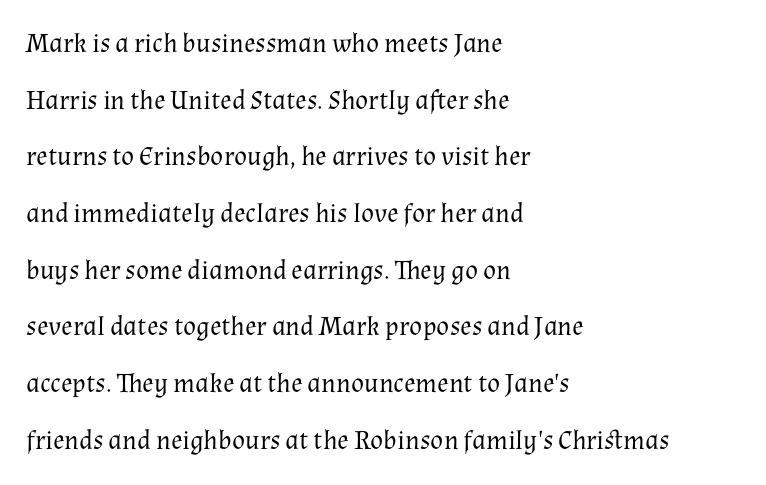
The rendering uses a large line-height, opening up the rows. Stems here are at most as thick as an everyday book face. The passage is arranged the way most books set body copy — flush left. The horizontal fit of the characters is conventional and even.
